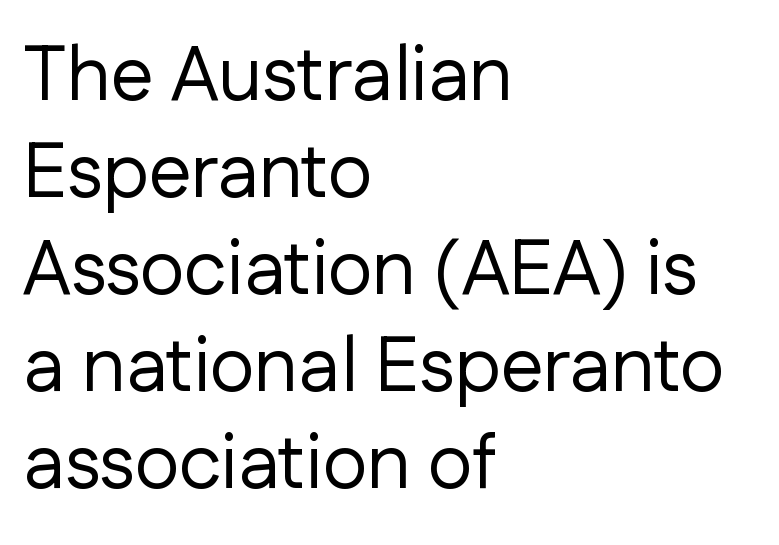
The designer went with a sans here, leaving each stem footless. Successive baselines arrive at the customary interval. Proportional: the letters do not fall into vertical columns. The text block is weighted toward the left margin, trailing off unevenly rightward.
